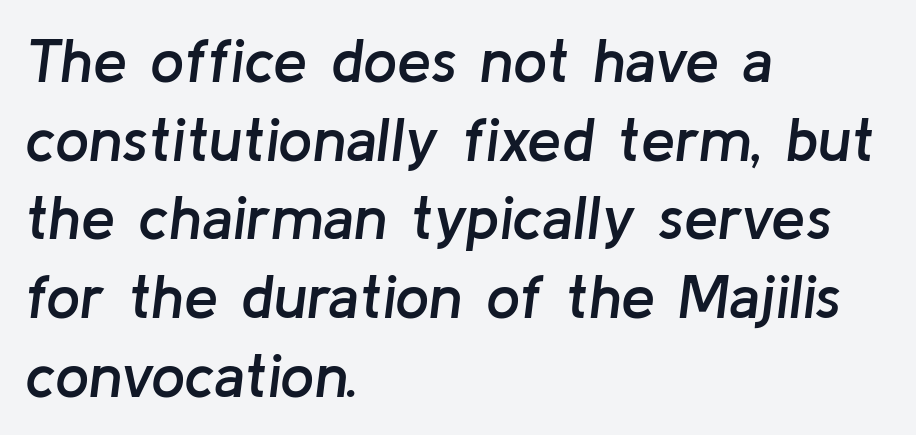
The image shows 61 px semibold type, italic (leaning right); set left-aligned, normal line spacing (1.29x), normal letter spacing, not underlined; low stroke contrast and a medium x-height.
